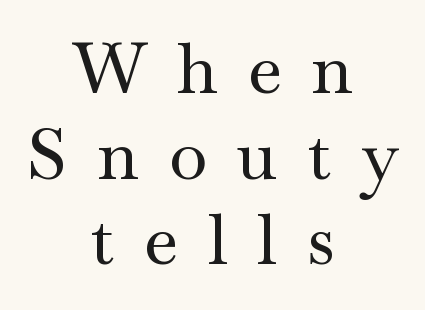
Q: Is the text italic (slanted)? A: No, it is upright.
Q: Is the typeface a serif or a sans-serif typeface? A: Serif.
Q: Is the text underlined? A: No.
Q: How is the paragraph aligned? A: Centered.
Q: Is the spacing between letters normal or unusually wide? A: Unusually wide.
Q: Width (condensed, normal, or wide)? A: Wide.
Q: Stroke contrast? A: Medium.
Q: x-height? A: Small.
Q: Monospaced? A: No.
